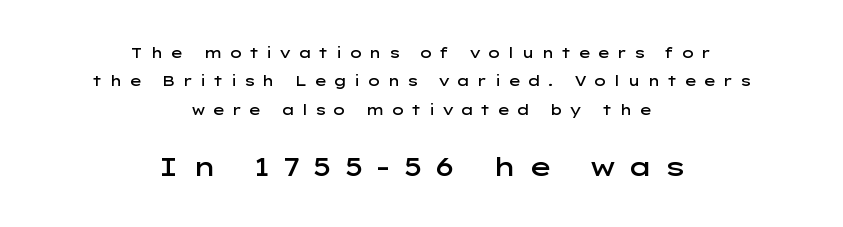
The horizontal fit of the characters is loose and conspicuously gappy. The rag falls on both sides of this text block equally. I'd describe the lettering as semibold — firm but not a full bold. The strip under each line holds only bare page.
